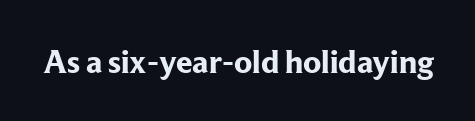
Q: Is the text bold? A: Yes.
Q: Is the text italic (slanted)? A: No, it is upright.
Q: Is the typeface a serif or a sans-serif typeface? A: Serif.
Q: Is the text underlined? A: No.
Q: Is the spacing between letters normal or unusually wide? A: Normal.
Q: Width (condensed, normal, or wide)? A: Normal.
Q: Stroke contrast? A: Low.
Q: x-height? A: Medium.
Q: Monospaced? A: No.
